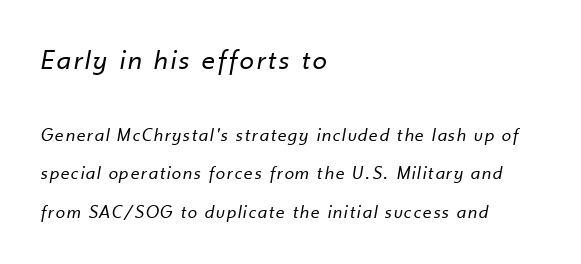
Q: Is the text bold? A: No.
Q: Is the text italic (slanted)? A: Yes, it leans right by about 10 degrees.
Q: Is the text underlined? A: No.
Q: How is the paragraph aligned? A: Left-aligned.
Q: Is the spacing between lines tight, normal or loose? A: Loose.
Q: Which block of text is set in a larger size, the first (top) or the second (bottom)? A: The first (top) one.
Q: Width (condensed, normal, or wide)? A: Normal.
Q: Stroke contrast? A: Low.
Q: x-height? A: Small.
Q: Monospaced? A: No.
